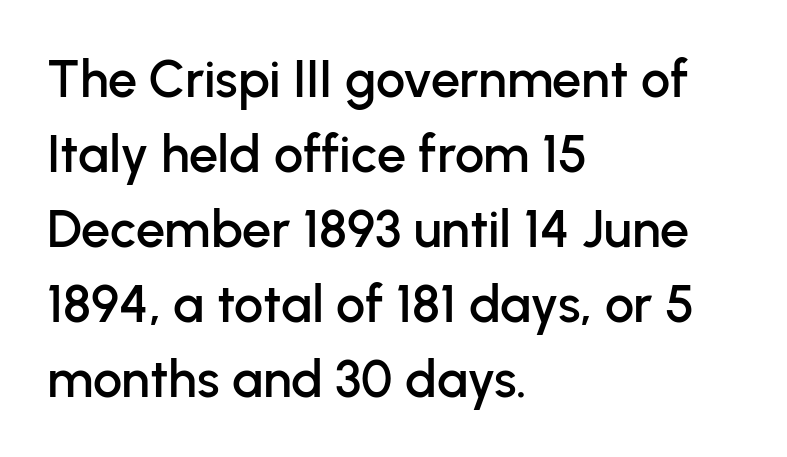
{"serif": "no", "italic": "no", "width": "normal", "stroke_contrast": "low", "x_height": "medium", "monospaced": "no", "underline": "no", "align": "left", "line_spacing": "normal", "line_spacing_ratio": 1.44, "letter_spacing": "normal", "letter_spacing_em": 0.0, "glyph_px": 52}
